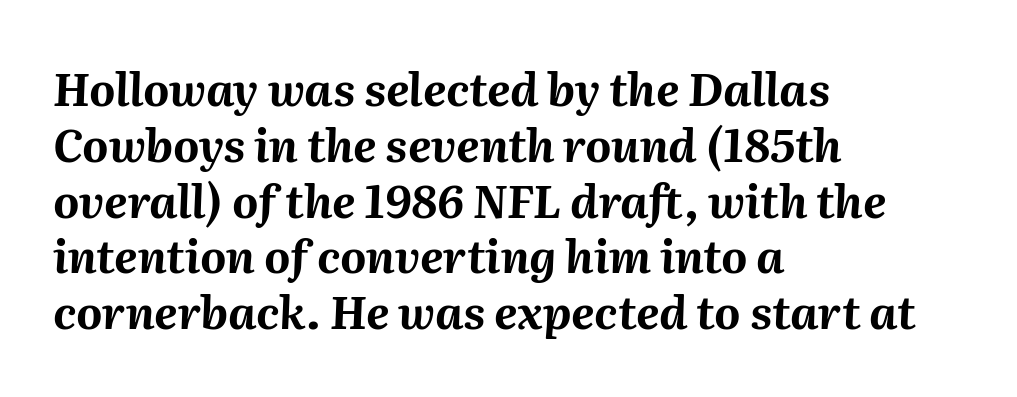
{"italic": "yes", "lean": "right", "slant_degrees": 2, "bold": "yes", "weight": "bold", "width": "normal", "stroke_contrast": "medium", "x_height": "medium", "monospaced": "no", "underline": "no", "align": "left", "line_spacing_ratio": 1.24, "letter_spacing": "normal", "letter_spacing_em": 0.0, "glyph_px": 45}
